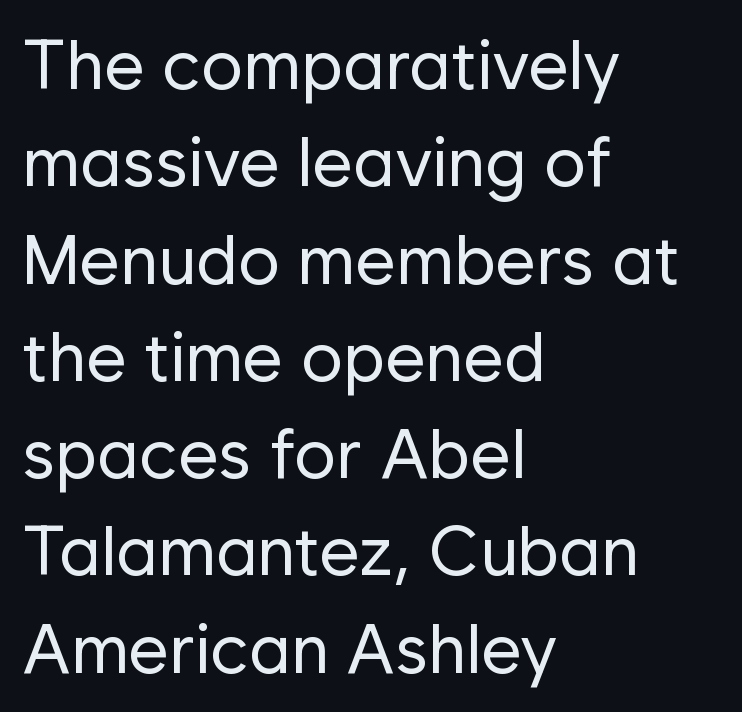
{"serif": "no", "italic": "no", "bold": "no", "weight": "regular", "width": "normal", "stroke_contrast": "low", "x_height": "medium", "monospaced": "no", "underline": "no", "align": "left", "line_spacing": "normal", "line_spacing_ratio": 1.39, "letter_spacing": "normal", "letter_spacing_em": 0.0, "glyph_px": 70}
